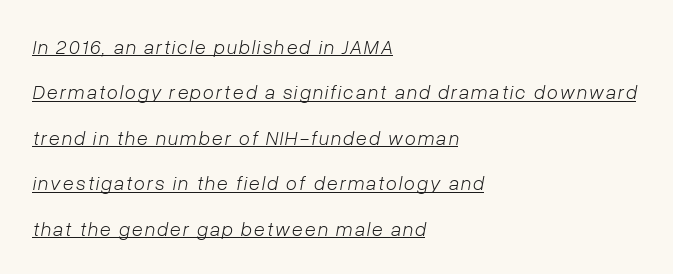
The glyphs look as if they've been sheared to an angle. Does a line run under the words? Yes, clearly. The vertical gap from one line to the next is large. Is the block centered? No — it sits flush against the left margin. Weight: not bold — regular or lighter.
